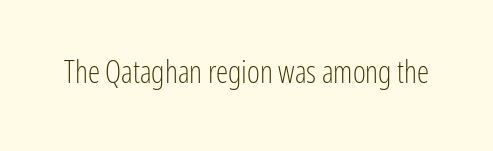
Here the designer chose a conventional face with non-uniform glyph widths. Serif or sans? Sans — the stroke terminals are bare. The lettering holds an erect, upright posture throughout. A quiet, ordinary-to-light weight characterises the typeface. The gaps between neighbouring characters are ordinary and unremarkable.
